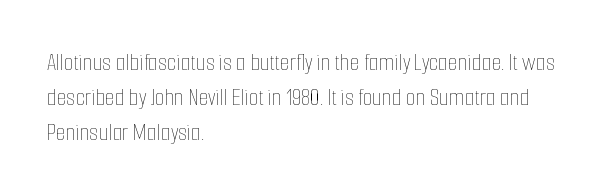
{"italic": "no", "bold": "no", "underline": "no", "align": "left", "line_spacing": "normal", "line_spacing_ratio": 1.41, "letter_spacing": "normal", "letter_spacing_em": 0.0, "glyph_px": 25}
